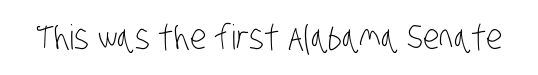
The image shows 34 px light, condensed sans-serif type; set normal letter spacing, not underlined; low stroke contrast and a large x-height.
